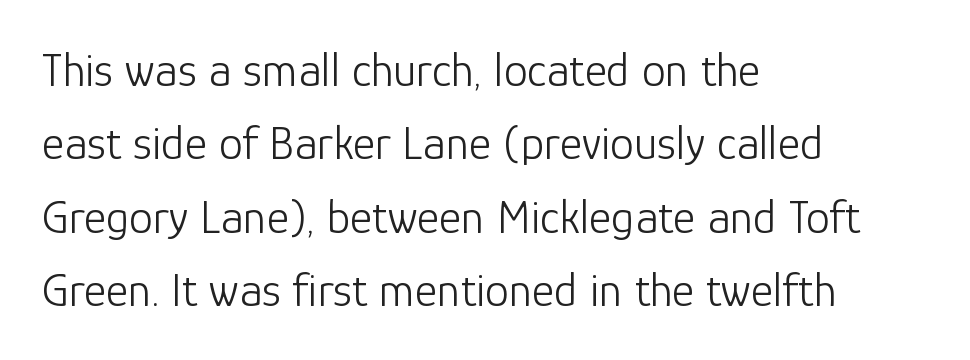
Nothing heavy about these letters — not bold at all. Varying glyph widths throughout — classic text-font behaviour. The font family rendered here belongs to the sans-serif group. The space between consecutive lines is moderate. Which margin do the lines hug? The left one — the right edge is uneven. The space beneath each line is pristine and unruled.
